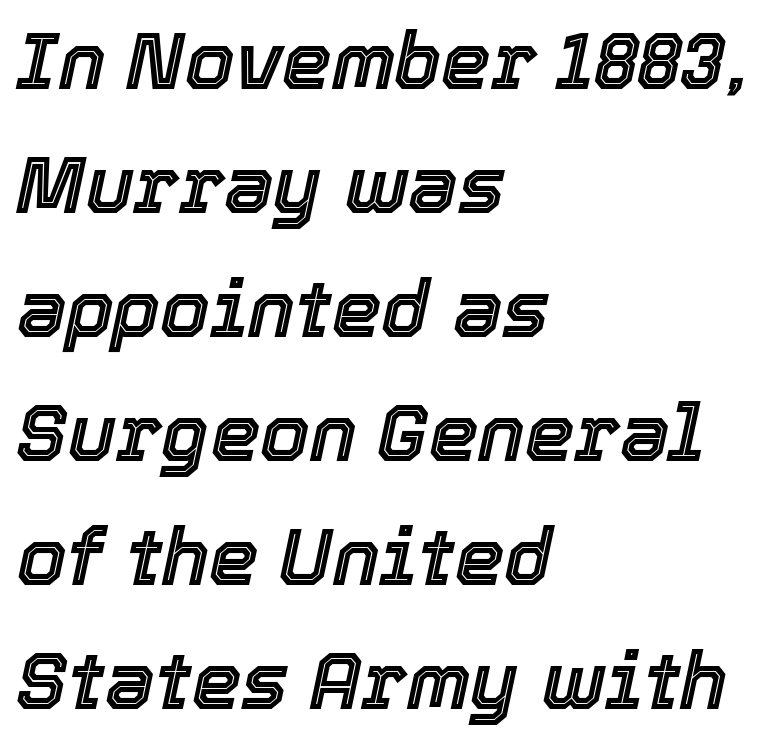
{"italic": "yes", "lean": "right", "slant_degrees": 12, "width": "normal", "x_height": "medium", "monospaced": "no", "underline": "no", "align": "left", "line_spacing": "normal", "line_spacing_ratio": 1.57, "letter_spacing": "normal", "letter_spacing_em": 0.0, "glyph_px": 79}
